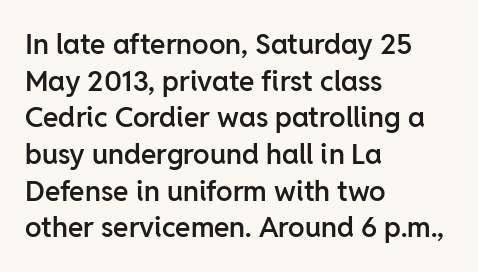
Q: Is the text bold? A: Semi-bold.
Q: Is the text italic (slanted)? A: No, it is upright.
Q: Is the typeface a serif or a sans-serif typeface? A: Sans-serif.
Q: Is the text underlined? A: No.
Q: How is the paragraph aligned? A: Left-aligned.
Q: Is the spacing between letters normal or unusually wide? A: Normal.
Q: Is the spacing between lines tight, normal or loose? A: Normal.
Q: Width (condensed, normal, or wide)? A: Normal.
Q: Stroke contrast? A: Low.
Q: x-height? A: Medium.
Q: Monospaced? A: No.
